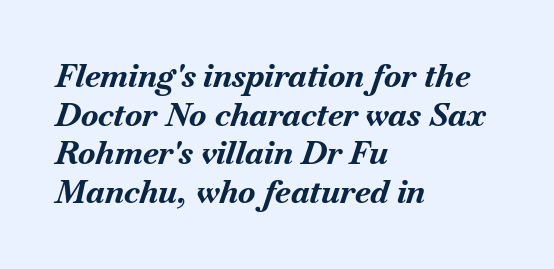
Decoration check: the copy has no underline. Is the block centered? No — it sits flush against the left margin. This sample has the flowing, uneven cadence of proportional lettering. Observe the ordinary spacing: letters are neighbours, not strangers.
